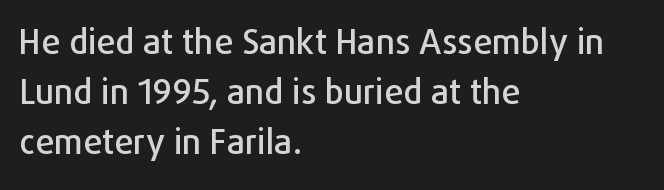
{"serif": "no", "italic": "no", "width": "normal", "stroke_contrast": "low", "x_height": "medium", "monospaced": "no", "underline": "no", "align": "left", "line_spacing": "normal", "line_spacing_ratio": 1.47, "letter_spacing": "normal", "letter_spacing_em": 0.0, "glyph_px": 34}
